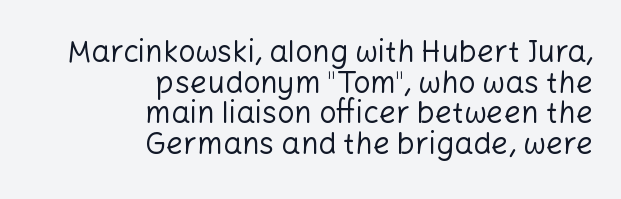
{"serif": "no", "italic": "no", "bold": "no", "weight": "regular", "width": "normal", "stroke_contrast": "low", "x_height": "medium", "monospaced": "no", "underline": "no", "align": "right", "line_spacing": "tight", "line_spacing_ratio": 1.02, "letter_spacing": "normal", "letter_spacing_em": 0.0, "glyph_px": 30}
